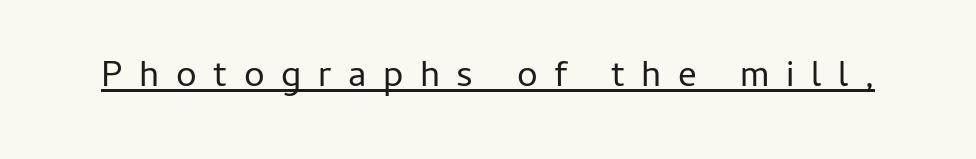
{"serif": "no", "italic": "no", "bold": "no", "weight": "regular", "width": "normal", "stroke_contrast": "low", "x_height": "medium", "monospaced": "no", "underline": "yes", "letter_spacing": "wide", "letter_spacing_em": 0.45, "glyph_px": 37}
